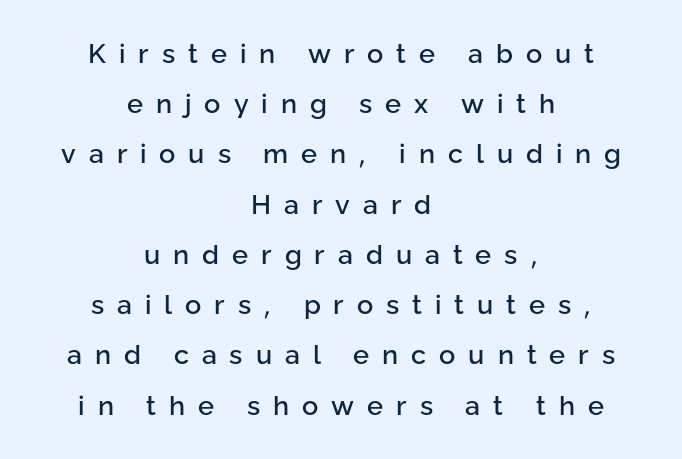
The setting favours the middle, as headings and verse often do. Between one letter and the next there's a generous, obvious gap. The space directly below the letters is spotless. The type sits square on the baseline with zero lean.
